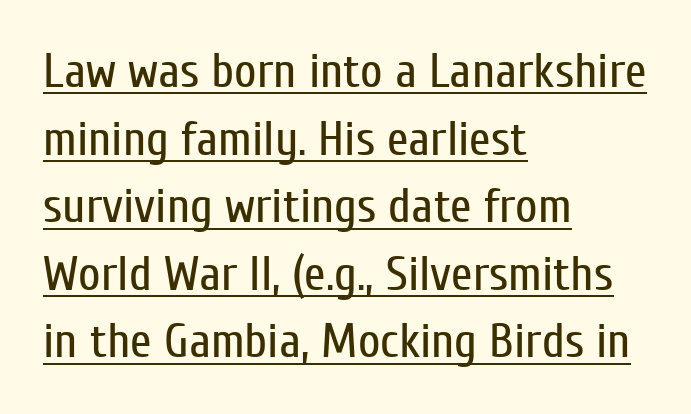
{"serif": "no", "italic": "no", "bold": "no", "weight": "regular", "width": "condensed", "stroke_contrast": "low", "x_height": "medium", "monospaced": "no", "underline": "yes", "align": "left", "line_spacing": "normal", "line_spacing_ratio": 1.38, "letter_spacing": "normal", "letter_spacing_em": 0.0, "glyph_px": 49}
